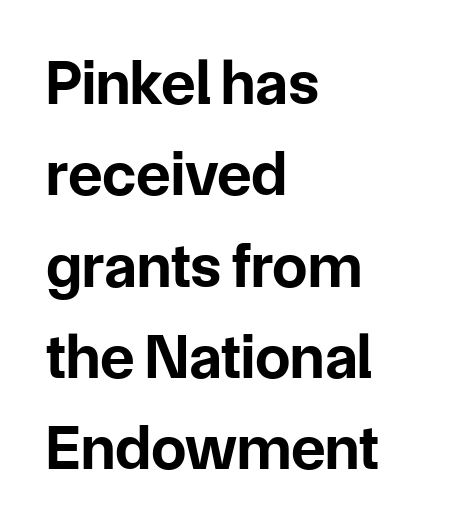
Q: Is the text bold? A: Yes.
Q: Is the text italic (slanted)? A: No, it is upright.
Q: Is the typeface a serif or a sans-serif typeface? A: Sans-serif.
Q: Is the text underlined? A: No.
Q: How is the paragraph aligned? A: Left-aligned.
Q: Is the spacing between letters normal or unusually wide? A: Normal.
Q: Is the spacing between lines tight, normal or loose? A: Normal.
Q: Width (condensed, normal, or wide)? A: Normal.
Q: Stroke contrast? A: Low.
Q: x-height? A: Medium.
Q: Monospaced? A: No.
